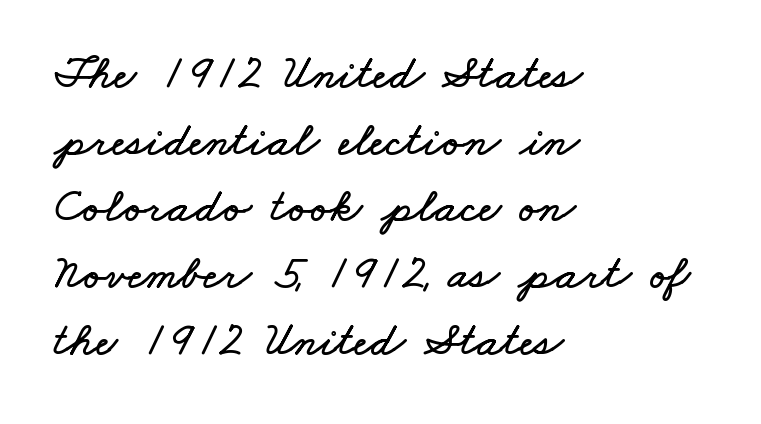
The face used here is proportionally spaced, like ordinary book or web type. No extra tracking has been applied to these lines. Horizontal bands of white between lines are of average thickness. The strip under each line holds only bare page. The compositor pushed each line to the left boundary.
